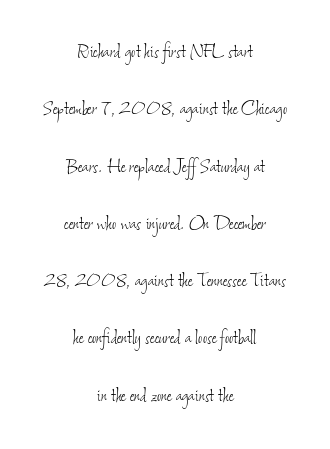
The image shows 23 px text type; set centered, loose line spacing (2.49x), normal letter spacing, not underlined.
